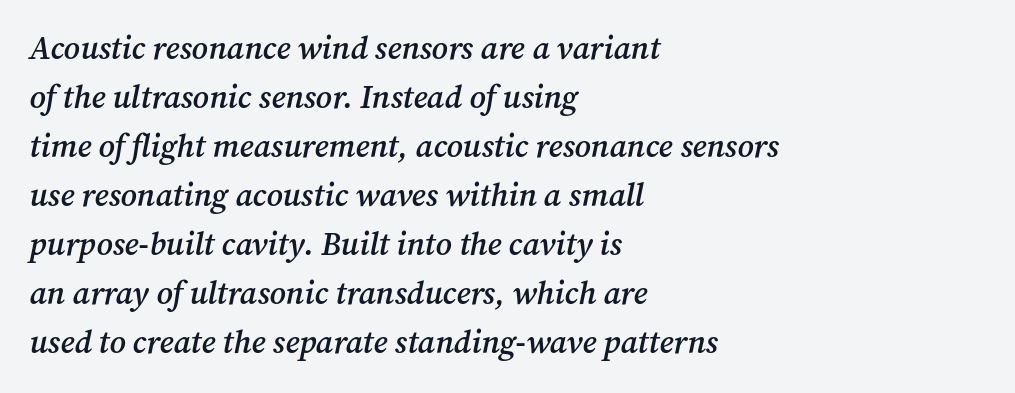
The face used here is seriffed, in the tradition of book romans. Standard letterfit; no display-style spreading of the glyphs. Caption: semibold face, moderately heavy strokes. The text carries the slant typical of an italic or oblique font. Beneath every word, the page is bare. Character widths vary here, with narrow letters taking less room than wide ones.
